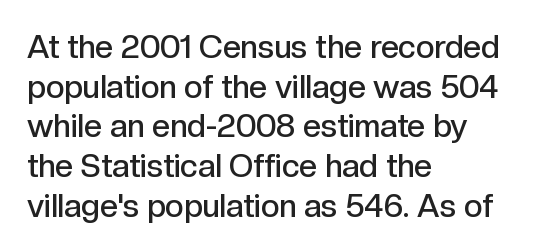
Notice the strokes are somewhat thickened but not fully heavy: this is a semibold. The tracking reads as untouched default to a designer's eye. Note the varied advance widths — an 'i' is clearly narrower than an 'm'. Unlike italic type, these characters show no tilt at all. Each letter's strokes conclude bluntly, with no projecting serifs. Alignment: flush left.
